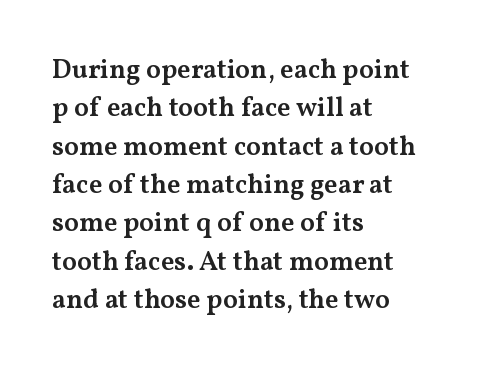
The image shows 27 px text type, upright; set left-aligned, normal line spacing (1.42x), normal letter spacing, not underlined.
